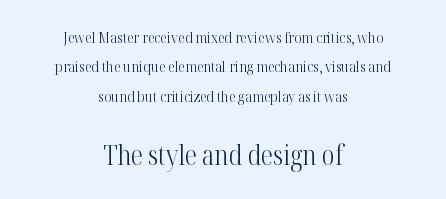
Q: Is the text bold? A: No.
Q: Is the text italic (slanted)? A: No, it is upright.
Q: Is the text underlined? A: No.
Q: How is the paragraph aligned? A: Centered.
Q: Is the spacing between letters normal or unusually wide? A: Normal.
Q: Is the spacing between lines tight, normal or loose? A: Loose.
Q: Which block of text is set in a larger size, the first (top) or the second (bottom)? A: The second (bottom) one.
